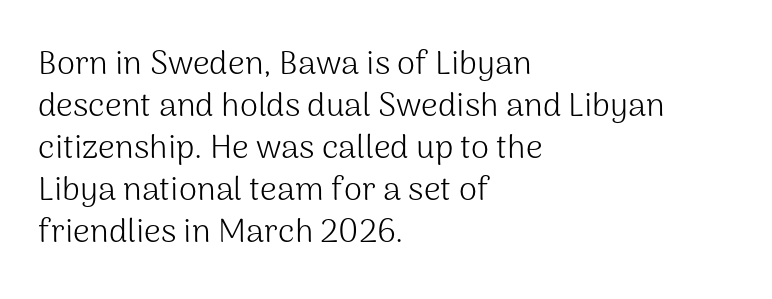
The image shows 33 px light sans-serif type, upright; set left-aligned, normal line spacing (1.27x), normal letter spacing, not underlined; medium stroke contrast and a medium x-height.
